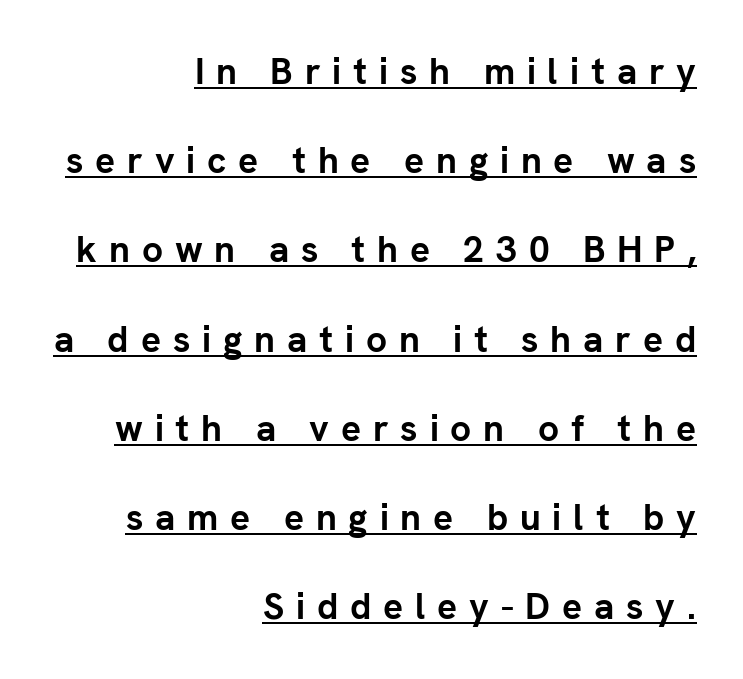
The image shows 37 px semibold sans-serif type, upright; set right-aligned, loose line spacing (2.41x), unusually wide letter spacing (+0.32 em), underlined; low stroke contrast and a medium x-height.
